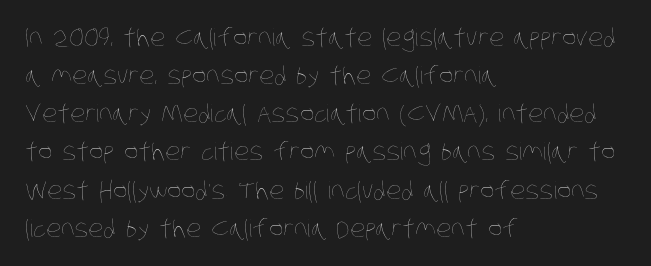
{"bold": "no", "underline": "no", "align": "left", "line_spacing": "normal", "line_spacing_ratio": 1.59, "letter_spacing": "normal", "letter_spacing_em": 0.0, "glyph_px": 24}
